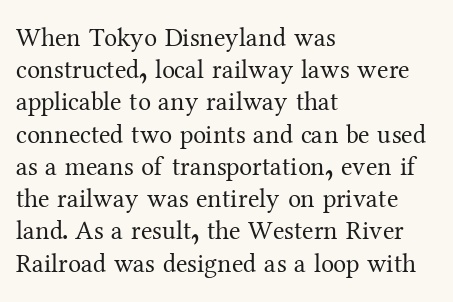
The image shows 26 px text type, upright; set left-aligned, line spacing 1.24x, normal letter spacing, not underlined.
